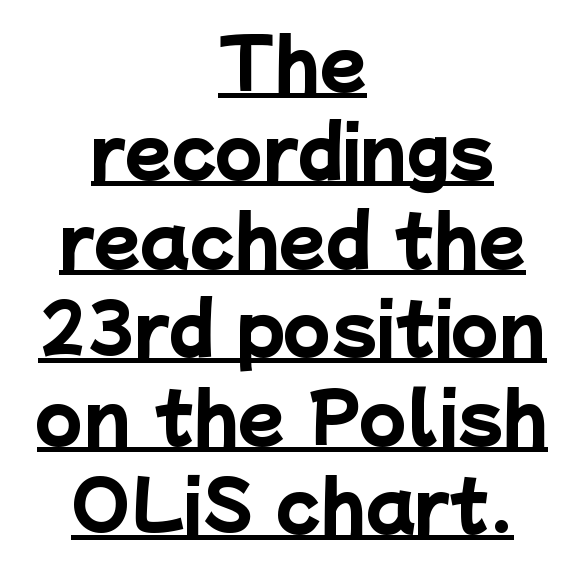
Q: Is the text bold? A: Yes.
Q: Is the typeface a serif or a sans-serif typeface? A: Sans-serif.
Q: Is the text underlined? A: Yes.
Q: How is the paragraph aligned? A: Centered.
Q: Is the spacing between letters normal or unusually wide? A: Normal.
Q: Is the spacing between lines tight, normal or loose? A: Normal.
Q: Width (condensed, normal, or wide)? A: Normal.
Q: Stroke contrast? A: Low.
Q: x-height? A: Medium.
Q: Monospaced? A: No.
